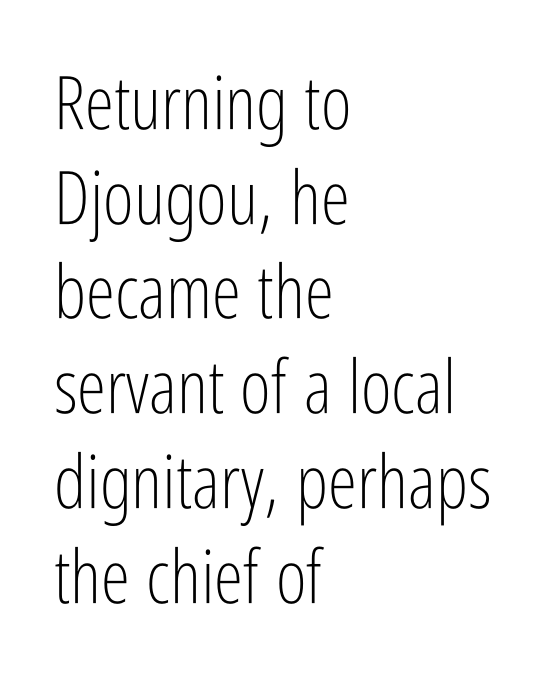
{"serif": "no", "italic": "no", "bold": "no", "weight": "light", "width": "condensed", "stroke_contrast": "low", "x_height": "medium", "monospaced": "no", "underline": "no", "align": "left", "line_spacing": "normal", "line_spacing_ratio": 1.28, "letter_spacing": "normal", "letter_spacing_em": 0.0, "glyph_px": 74}
